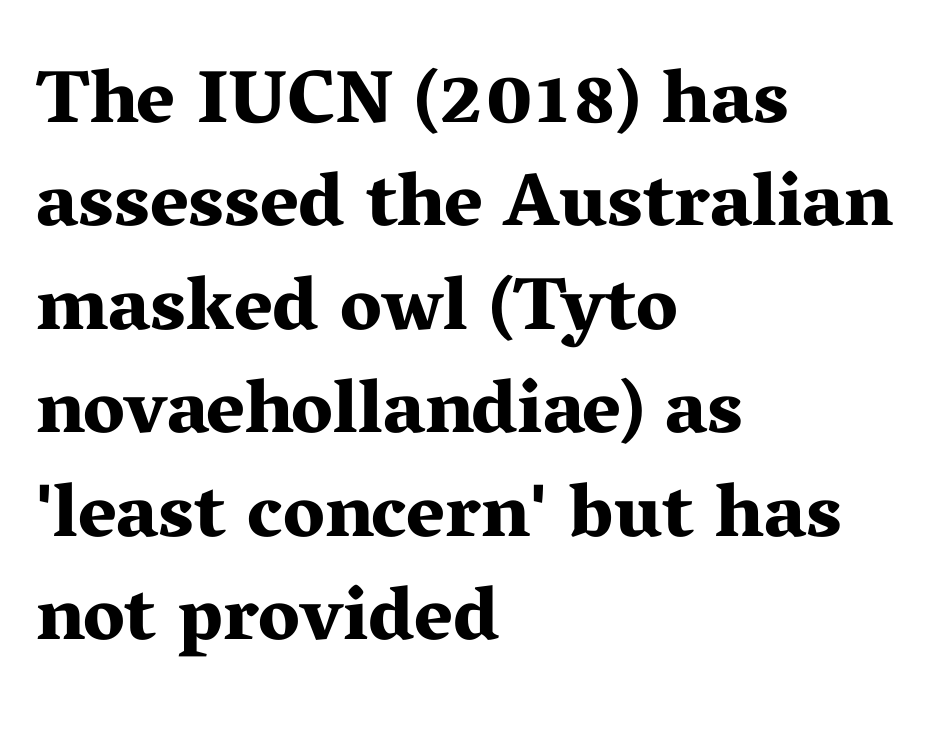
Unlike a clean sans, this face finishes its strokes with serifs. Designer's note — italics off, roman on. This sample uses plain, unmodified letter spacing. Heavy-handed strokes throughout: this text is bold. Horizontal alignment here is leftward, the default for most running prose.
